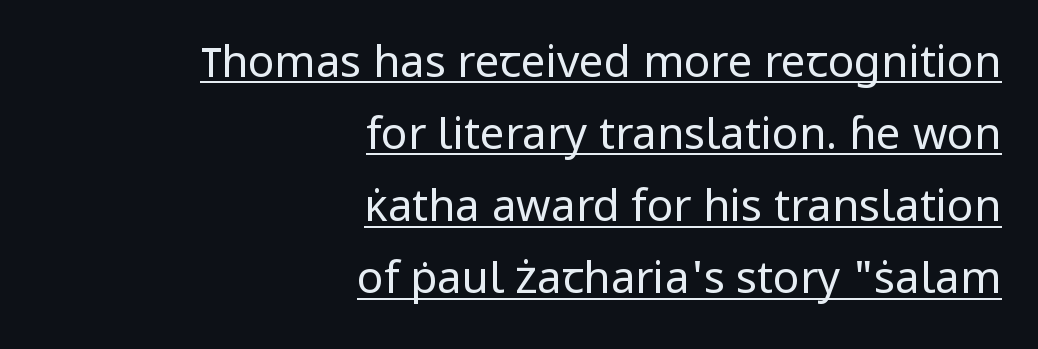
The image shows 44 px regular-weight sans-serif type, upright; set right-aligned, normal line spacing (1.64x), normal letter spacing, underlined; low stroke contrast and a medium x-height.
